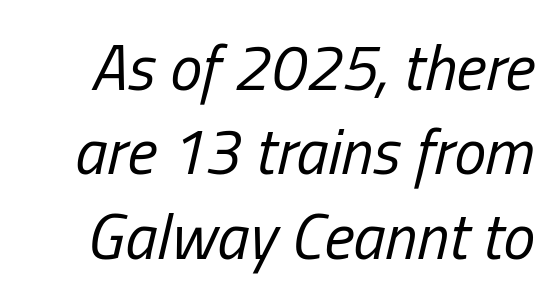
{"italic": "yes", "lean": "right", "slant_degrees": 13, "bold": "no", "weight": "regular", "width": "condensed", "stroke_contrast": "low", "x_height": "medium", "monospaced": "no", "underline": "no", "line_spacing": "normal", "line_spacing_ratio": 1.32, "letter_spacing": "normal", "letter_spacing_em": 0.0, "glyph_px": 64}
